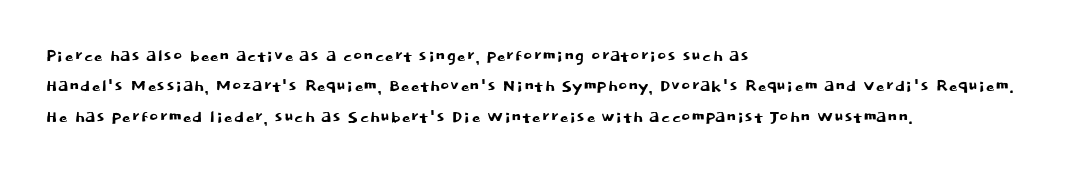
Descenders are the only things crossing below the line. The paragraph has a hard left edge and a soft right edge. Nothing unusual about the tracking: characters are spaced as the font intends. Vertically, the passage feels balanced, rows spaced as you'd expect. If you drew a line through each stem, it would be perfectly vertical.
